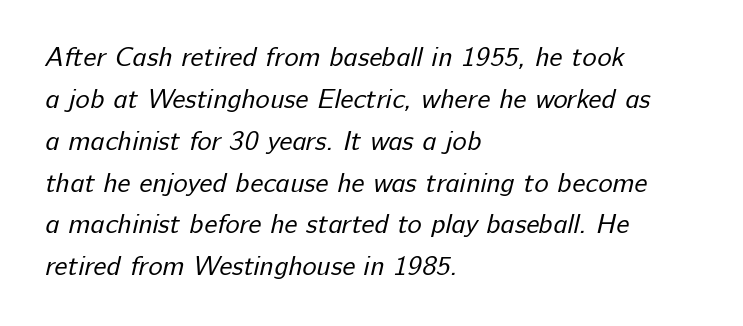
Q: Is the text bold? A: No.
Q: Is the text underlined? A: No.
Q: How is the paragraph aligned? A: Left-aligned.
Q: Is the spacing between letters normal or unusually wide? A: Normal.
Q: Is the spacing between lines tight, normal or loose? A: Normal.
